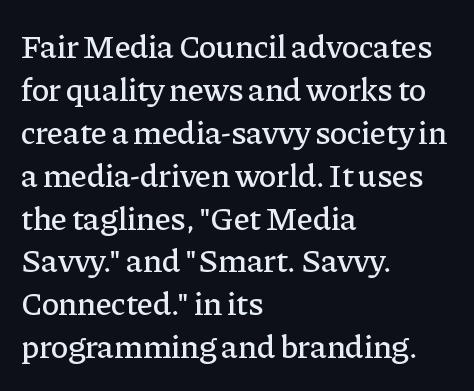
The letters advance in unequal steps, a hallmark of proportional type. Posture: vertical. Typographically, this falls in the serif category. The line-height multiplier appears to be the usual default. In CSS terms this would be text-align: left. Letter spacing: default.
